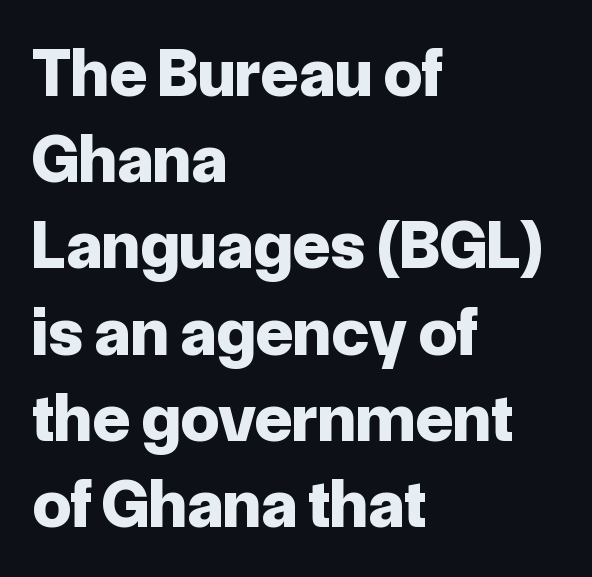
{"serif": "no", "italic": "no", "bold": "yes", "weight": "bold", "width": "normal", "stroke_contrast": "low", "x_height": "medium", "monospaced": "no", "underline": "no", "align": "left", "line_spacing": "normal", "line_spacing_ratio": 1.25, "letter_spacing": "normal", "letter_spacing_em": 0.0, "glyph_px": 69}
